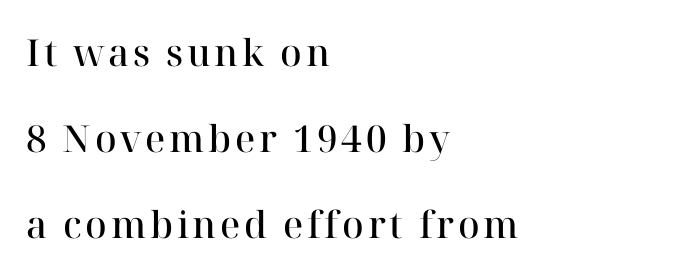
Q: Is the text bold? A: Semi-bold.
Q: Is the text italic (slanted)? A: No, it is upright.
Q: Is the typeface a serif or a sans-serif typeface? A: Serif.
Q: Is the text underlined? A: No.
Q: How is the paragraph aligned? A: Left-aligned.
Q: Is the spacing between lines tight, normal or loose? A: Loose.
Q: Width (condensed, normal, or wide)? A: Normal.
Q: Stroke contrast? A: High.
Q: x-height? A: Medium.
Q: Monospaced? A: No.
